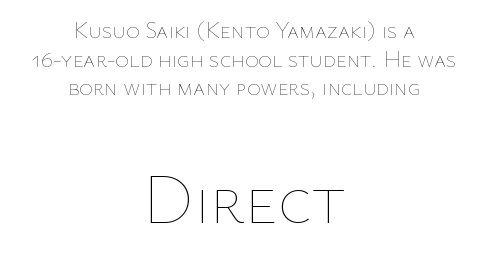
Q: Is the text bold? A: No.
Q: Is the text italic (slanted)? A: No, it is upright.
Q: Is the text underlined? A: No.
Q: How is the paragraph aligned? A: Centered.
Q: Is the spacing between letters normal or unusually wide? A: Normal.
Q: Which block of text is set in a larger size, the first (top) or the second (bottom)? A: The second (bottom) one.
Q: Width (condensed, normal, or wide)? A: Normal.
Q: Stroke contrast? A: Low.
Q: x-height? A: Medium.
Q: Monospaced? A: No.
